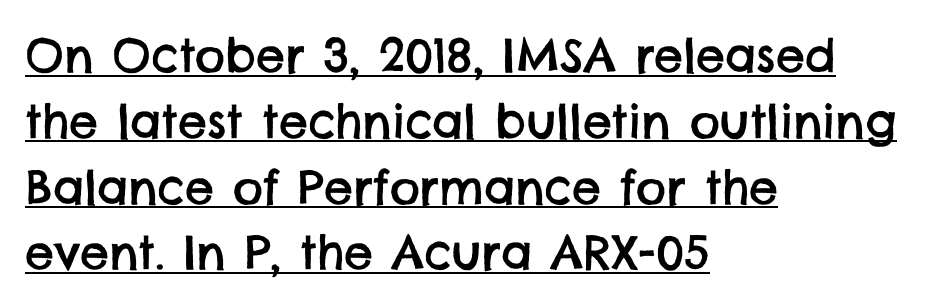
{"serif": "no", "width": "normal", "stroke_contrast": "low", "x_height": "large", "monospaced": "no", "underline": "yes", "align": "left", "line_spacing": "normal", "line_spacing_ratio": 1.43, "letter_spacing": "normal", "letter_spacing_em": 0.0, "glyph_px": 46}
